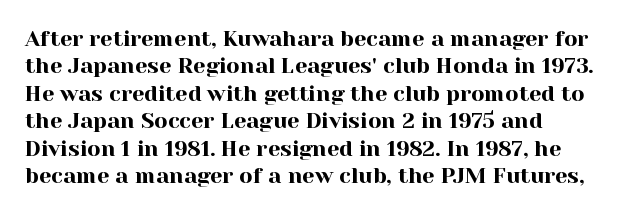
The image shows 22 px text type, upright; set normal line spacing (1.25x), normal letter spacing, not underlined.
